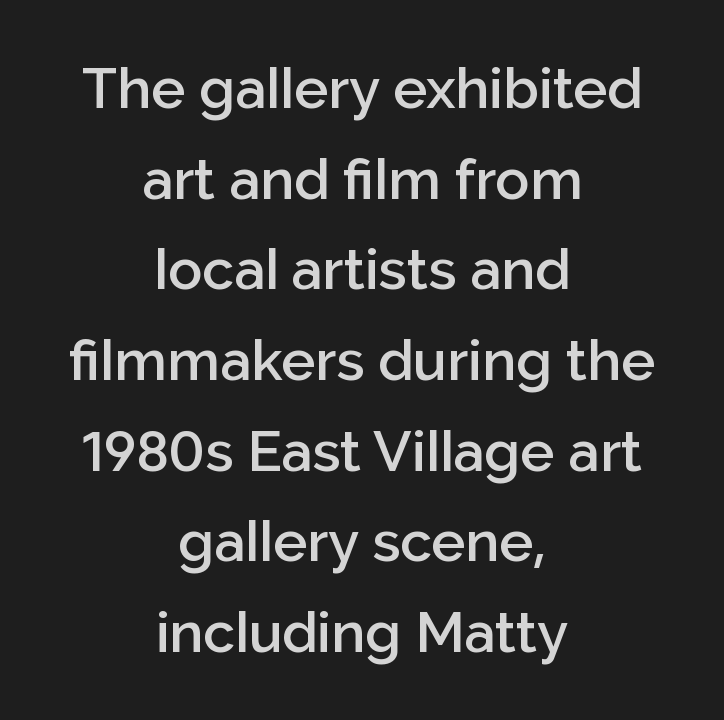
Q: Is the text bold? A: Semi-bold.
Q: Is the text italic (slanted)? A: No, it is upright.
Q: Is the typeface a serif or a sans-serif typeface? A: Sans-serif.
Q: Is the text underlined? A: No.
Q: How is the paragraph aligned? A: Centered.
Q: Is the spacing between letters normal or unusually wide? A: Normal.
Q: Is the spacing between lines tight, normal or loose? A: Normal.
Q: Width (condensed, normal, or wide)? A: Normal.
Q: Stroke contrast? A: Low.
Q: x-height? A: Medium.
Q: Monospaced? A: No.
